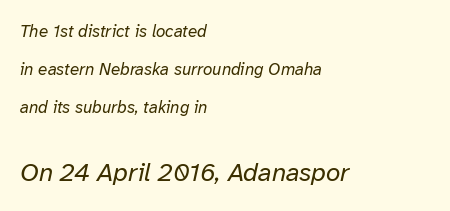
The image shows 26 px text type, italic (leaning right); set left-aligned, loose line spacing (2.24x), normal letter spacing, not underlined; the second (bottom) block is 1.53x larger.
